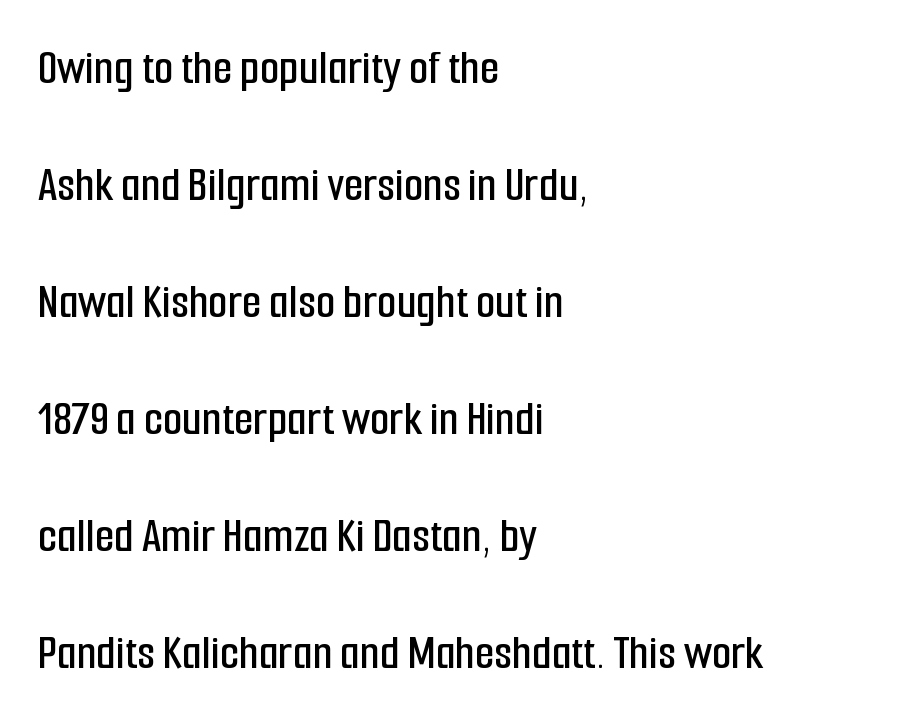
Q: Is the text italic (slanted)? A: No, it is upright.
Q: Is the typeface a serif or a sans-serif typeface? A: Sans-serif.
Q: Is the text underlined? A: No.
Q: How is the paragraph aligned? A: Left-aligned.
Q: Is the spacing between letters normal or unusually wide? A: Normal.
Q: Is the spacing between lines tight, normal or loose? A: Loose.
Q: Width (condensed, normal, or wide)? A: Condensed.
Q: Stroke contrast? A: Low.
Q: x-height? A: Medium.
Q: Monospaced? A: No.
